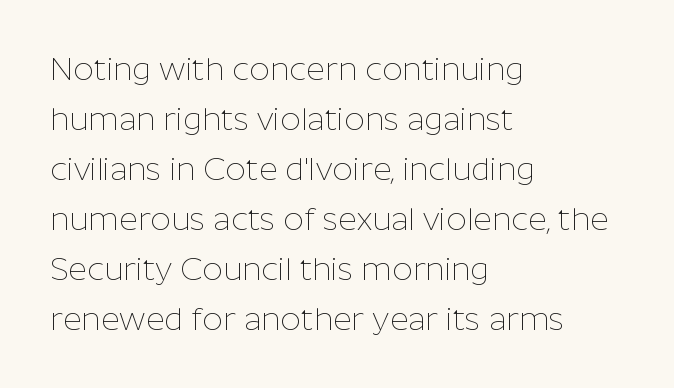
The image shows 32 px thin sans-serif type, upright; set left-aligned, normal line spacing (1.56x), normal letter spacing, not underlined; low stroke contrast and a medium x-height.
